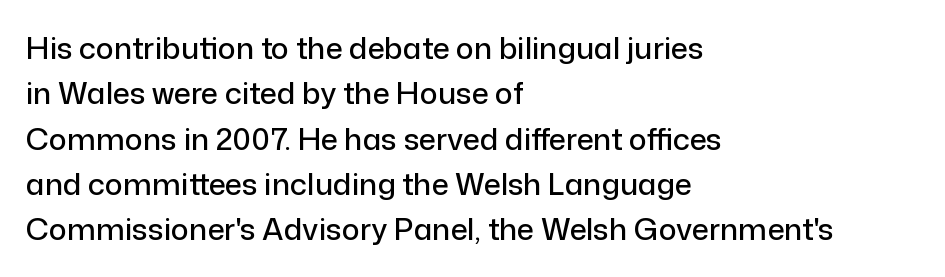
The image shows 30 px sans-serif type, upright; set left-aligned, normal line spacing (1.51x), normal letter spacing, not underlined; low stroke contrast and a medium x-height.
